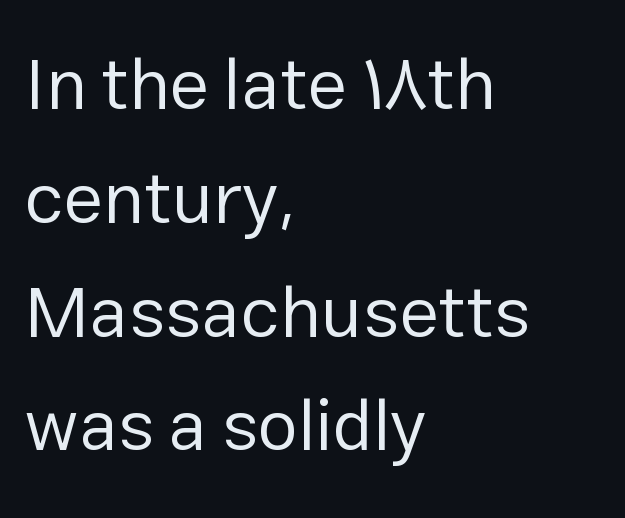
Tall strokes in this sample are plumb rather than angled. Quick note: interline space is typical. This rendering uses left alignment, leaving the right contour irregular. The passage shown is not underscored anywhere. Here the designer chose a conventional face with non-uniform glyph widths. The letters look calm and open, with moderate or lighter stems.
